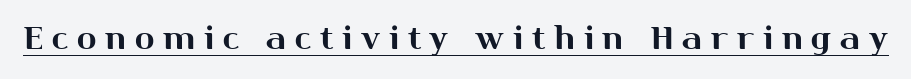
No feet cap the strokes, marking this as sans-serif type. Upright lettering throughout. Quick note: underline on. This sample has the flowing, uneven cadence of proportional lettering. This rendering widens character spacing well past its baseline value.
